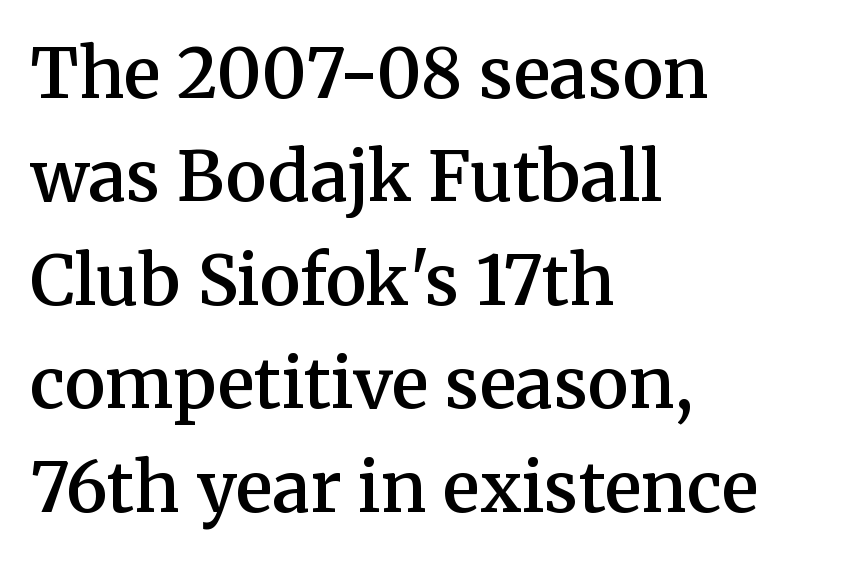
The image shows 69 px semibold serif type, upright; set left-aligned, normal line spacing (1.5x), normal letter spacing, not underlined; medium stroke contrast and a medium x-height.
